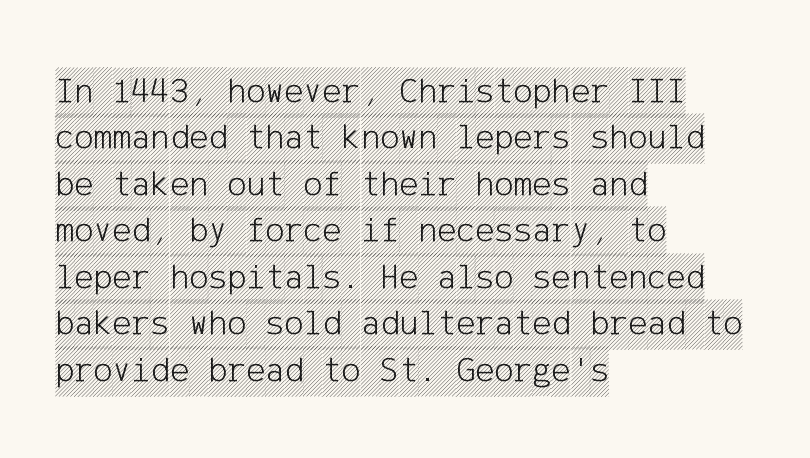
Look at the tracking — it's just the regular setting, nothing added. These lines stack with their left ends in a neat column. Leading matches the norm, producing a regular column. Lines of text with bare space underneath. Nope, not italic — everything's standing straight.
